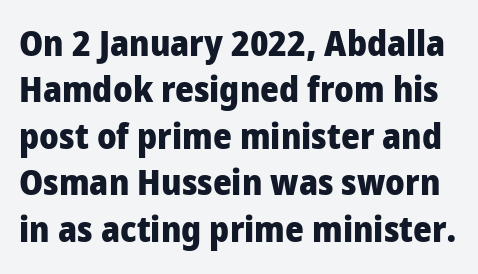
The image shows 36 px heavy, condensed sans-serif type, upright; set normal line spacing (1.29x), normal letter spacing, not underlined; low stroke contrast and a large x-height.
